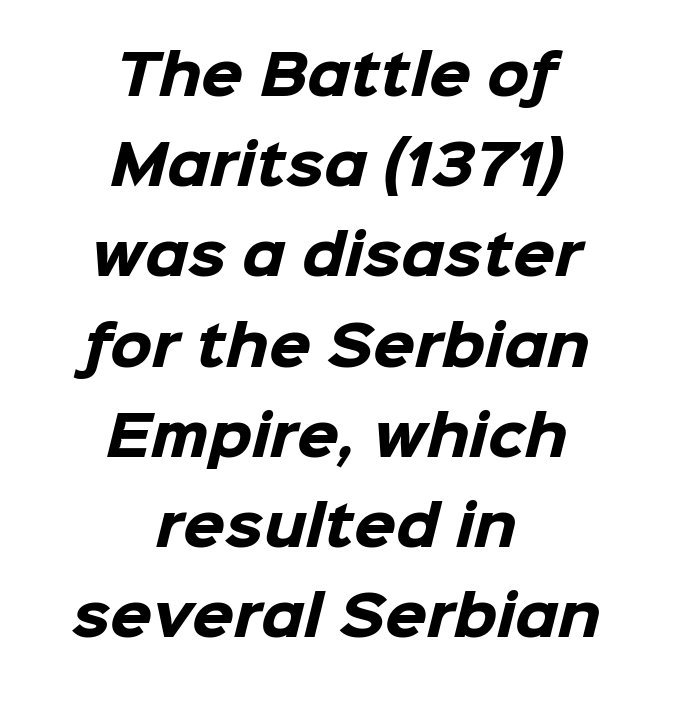
The image shows 54 px heavy sans-serif type; set centered, normal line spacing (1.67x), normal letter spacing, not underlined; low stroke contrast and a medium x-height.
